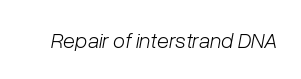
{"italic": "yes", "lean": "right", "slant_degrees": 10, "bold": "no", "underline": "no", "letter_spacing": "normal", "letter_spacing_em": 0.0, "glyph_px": 22}
